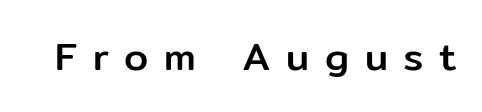
{"serif": "no", "italic": "no", "width": "normal", "stroke_contrast": "low", "x_height": "medium", "monospaced": "no", "underline": "no", "letter_spacing": "wide", "letter_spacing_em": 0.4, "glyph_px": 39}
